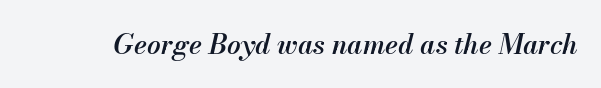
The image shows 27 px text type, italic (leaning right); set normal letter spacing, not underlined.
